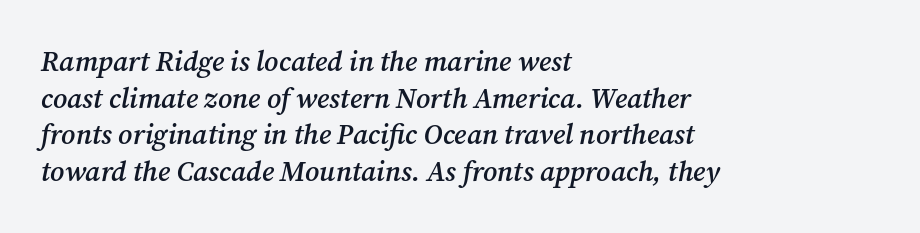
Q: Is the text bold? A: Semi-bold.
Q: Is the text italic (slanted)? A: Yes, it leans right by about 12 degrees.
Q: Is the typeface a serif or a sans-serif typeface? A: Serif.
Q: Is the text underlined? A: No.
Q: How is the paragraph aligned? A: Left-aligned.
Q: Is the spacing between letters normal or unusually wide? A: Normal.
Q: Is the spacing between lines tight, normal or loose? A: Normal.
Q: Width (condensed, normal, or wide)? A: Normal.
Q: Stroke contrast? A: Medium.
Q: x-height? A: Medium.
Q: Monospaced? A: No.
